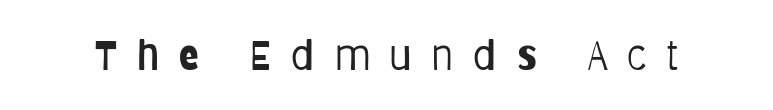
{"serif": "no", "italic": "no", "bold": "no", "weight": "light", "width": "condensed", "stroke_contrast": "low", "x_height": "large", "monospaced": "no", "underline": "no", "letter_spacing": "wide", "letter_spacing_em": 0.49, "glyph_px": 41}
